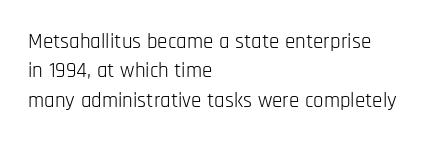
Q: Is the text bold? A: No.
Q: Is the text italic (slanted)? A: No, it is upright.
Q: Is the text underlined? A: No.
Q: How is the paragraph aligned? A: Left-aligned.
Q: Is the spacing between letters normal or unusually wide? A: Normal.
Q: Is the spacing between lines tight, normal or loose? A: Normal.
